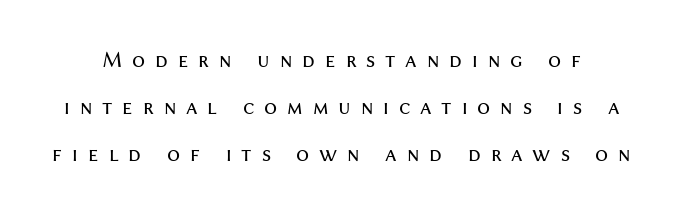
The image shows 23 px text type, upright; set loose line spacing (2.05x), unusually wide letter spacing (+0.43 em), not underlined.
